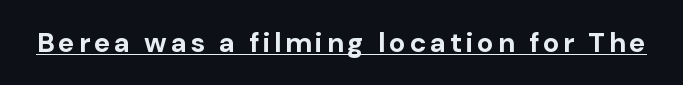
Q: Is the text bold? A: Yes.
Q: Is the text italic (slanted)? A: No, it is upright.
Q: Is the typeface a serif or a sans-serif typeface? A: Sans-serif.
Q: Is the text underlined? A: Yes.
Q: Width (condensed, normal, or wide)? A: Normal.
Q: Stroke contrast? A: Low.
Q: x-height? A: Medium.
Q: Monospaced? A: No.
